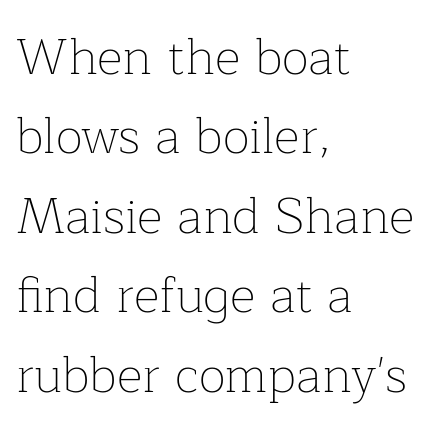
The image shows 50 px thin serif type, upright; set left-aligned, normal line spacing (1.59x), normal letter spacing, not underlined; low stroke contrast and a medium x-height.
